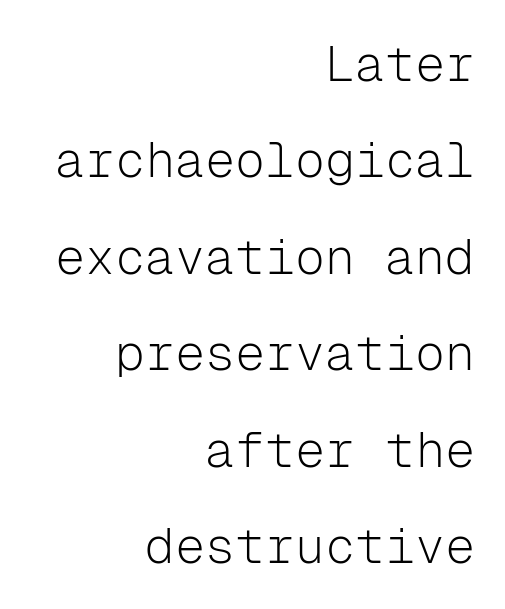
{"serif": "no", "italic": "no", "bold": "no", "weight": "light", "width": "normal", "stroke_contrast": "low", "x_height": "medium", "monospaced": "yes", "underline": "no", "align": "right", "line_spacing": "loose", "line_spacing_ratio": 1.93, "letter_spacing": "normal", "letter_spacing_em": 0.0, "glyph_px": 50}
